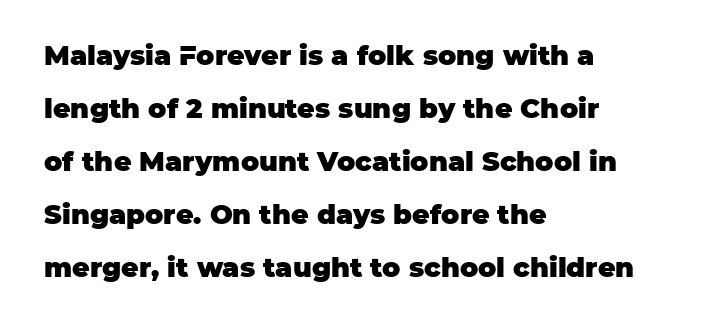
{"italic": "no", "bold": "yes", "underline": "no", "align": "left", "line_spacing": "loose", "line_spacing_ratio": 1.96, "letter_spacing": "normal", "letter_spacing_em": 0.0, "glyph_px": 27}
